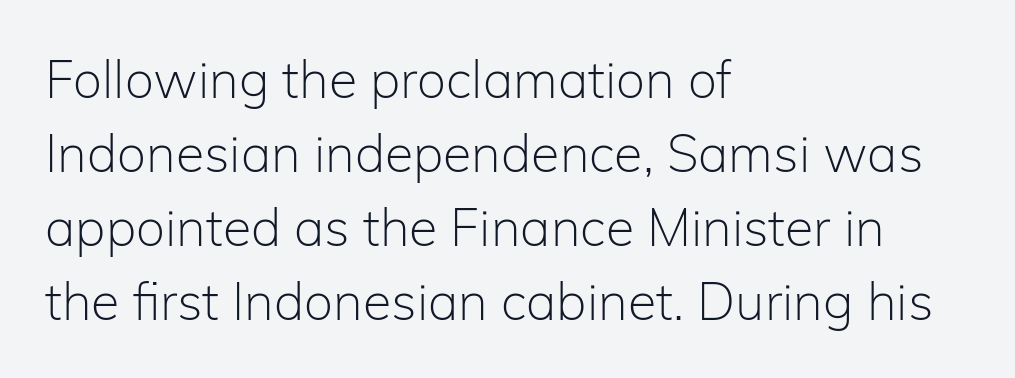
{"serif": "no", "italic": "no", "bold": "no", "weight": "light", "width": "normal", "stroke_contrast": "low", "x_height": "medium", "monospaced": "no", "underline": "no", "align": "left", "line_spacing": "normal", "line_spacing_ratio": 1.42, "letter_spacing": "normal", "letter_spacing_em": 0.0, "glyph_px": 52}
